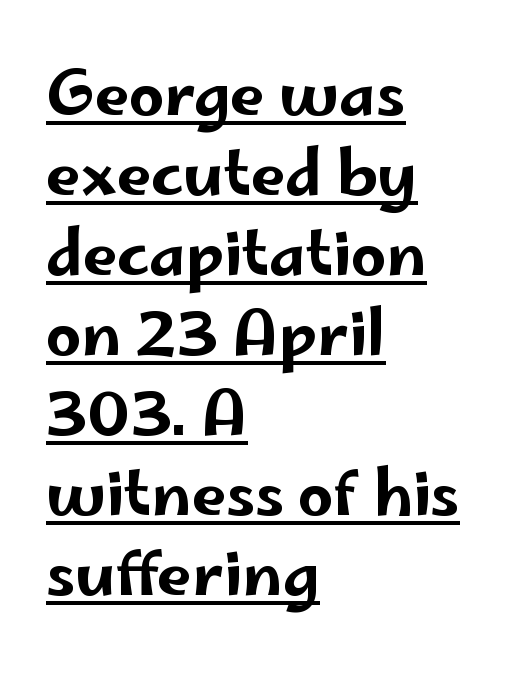
{"serif": "no", "italic": "no", "width": "wide", "stroke_contrast": "low", "x_height": "small", "monospaced": "no", "underline": "yes", "align": "left", "line_spacing": "normal", "line_spacing_ratio": 1.29, "letter_spacing": "normal", "letter_spacing_em": 0.0, "glyph_px": 62}
